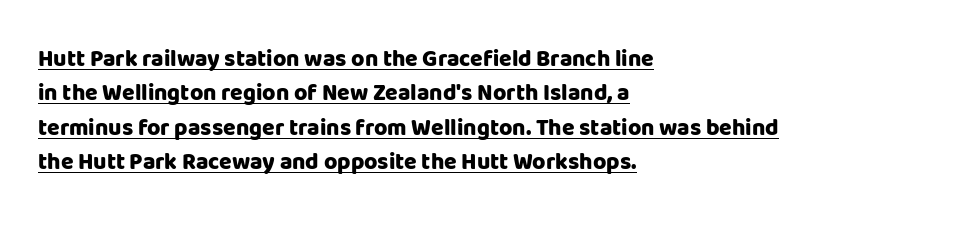
{"italic": "no", "bold": "yes", "underline": "yes", "align": "left", "line_spacing": "normal", "line_spacing_ratio": 1.49, "letter_spacing": "normal", "letter_spacing_em": 0.0, "glyph_px": 23}
